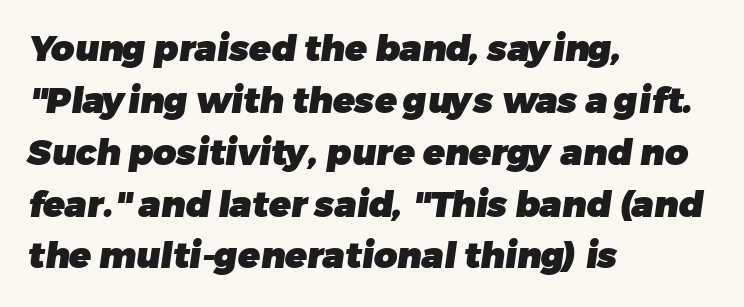
{"serif": "no", "bold": "yes", "weight": "heavy", "width": "normal", "stroke_contrast": "low", "x_height": "medium", "monospaced": "no", "underline": "no", "align": "left", "line_spacing": "normal", "line_spacing_ratio": 1.44, "letter_spacing": "normal", "letter_spacing_em": 0.0, "glyph_px": 36}
